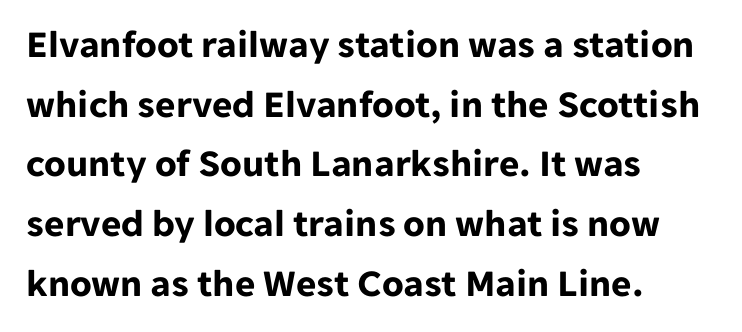
{"serif": "no", "italic": "no", "bold": "yes", "weight": "bold", "width": "normal", "stroke_contrast": "low", "x_height": "medium", "monospaced": "no", "underline": "no", "align": "left", "line_spacing": "normal", "line_spacing_ratio": 1.53, "letter_spacing": "normal", "letter_spacing_em": 0.0, "glyph_px": 39}
